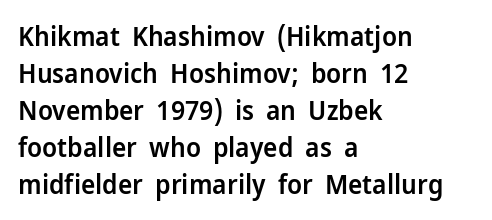
{"italic": "no", "bold": "semi", "underline": "no", "align": "left", "line_spacing": "normal", "line_spacing_ratio": 1.37, "letter_spacing": "normal", "letter_spacing_em": 0.0, "glyph_px": 27}
